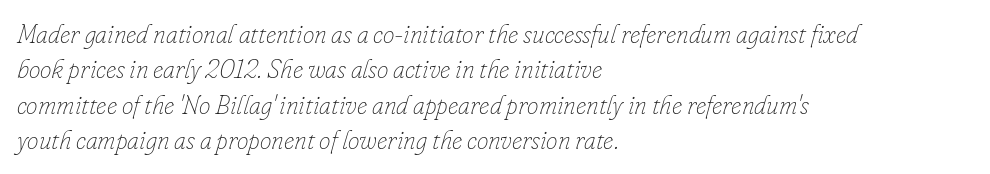
{"italic": "yes", "lean": "right", "slant_degrees": 16, "bold": "no", "underline": "no", "align": "left", "line_spacing": "normal", "line_spacing_ratio": 1.36, "letter_spacing": "normal", "letter_spacing_em": 0.0, "glyph_px": 26}
